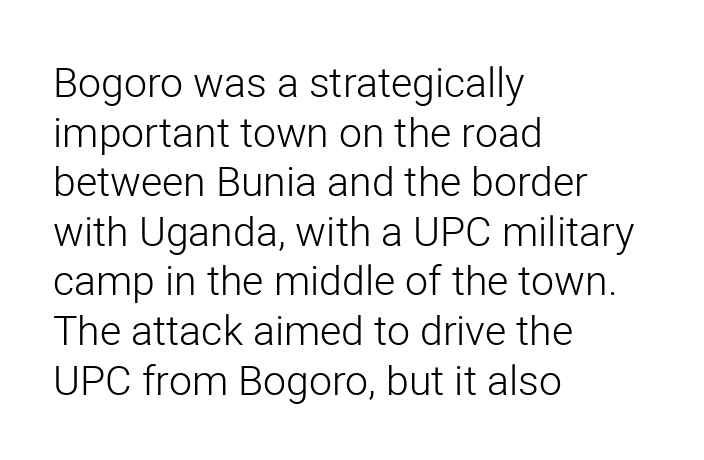
Q: Is the text bold? A: No.
Q: Is the text italic (slanted)? A: No, it is upright.
Q: Is the typeface a serif or a sans-serif typeface? A: Sans-serif.
Q: Is the text underlined? A: No.
Q: How is the paragraph aligned? A: Left-aligned.
Q: Is the spacing between letters normal or unusually wide? A: Normal.
Q: Width (condensed, normal, or wide)? A: Normal.
Q: Stroke contrast? A: Low.
Q: x-height? A: Medium.
Q: Monospaced? A: No.
